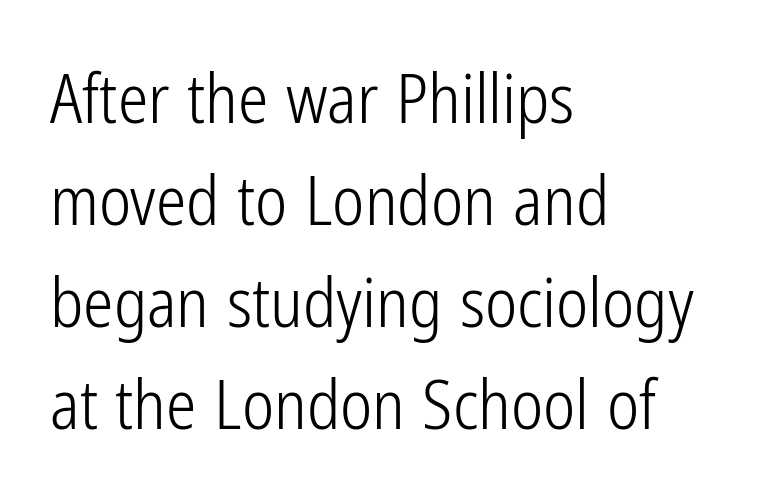
{"serif": "no", "italic": "no", "bold": "no", "weight": "light", "width": "condensed", "stroke_contrast": "low", "x_height": "medium", "monospaced": "no", "underline": "no", "align": "left", "line_spacing": "normal", "line_spacing_ratio": 1.5, "letter_spacing": "normal", "letter_spacing_em": 0.0, "glyph_px": 68}
